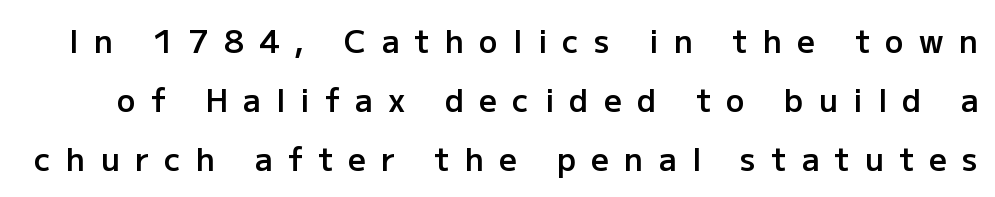
The image shows 31 px semibold sans-serif type, upright; set loose line spacing (1.9x), unusually wide letter spacing (+0.5 em), not underlined; low stroke contrast and a medium x-height.
